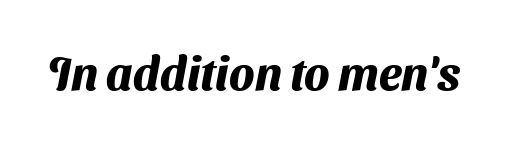
Q: Is the text bold? A: Yes.
Q: Is the typeface a serif or a sans-serif typeface? A: Sans-serif.
Q: Is the text underlined? A: No.
Q: Is the spacing between letters normal or unusually wide? A: Normal.
Q: Width (condensed, normal, or wide)? A: Normal.
Q: Stroke contrast? A: Medium.
Q: x-height? A: Medium.
Q: Monospaced? A: No.
